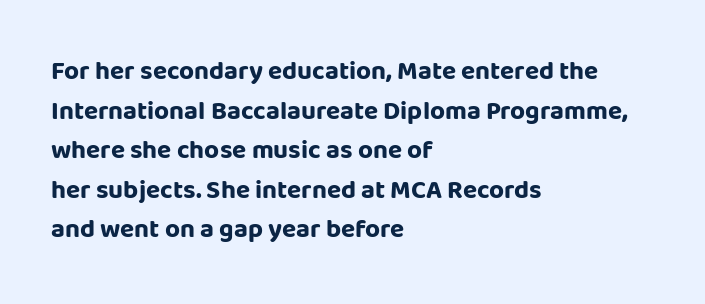
Q: Is the text bold? A: Yes.
Q: Is the text italic (slanted)? A: No, it is upright.
Q: Is the text underlined? A: No.
Q: How is the paragraph aligned? A: Left-aligned.
Q: Is the spacing between letters normal or unusually wide? A: Normal.
Q: Is the spacing between lines tight, normal or loose? A: Normal.
